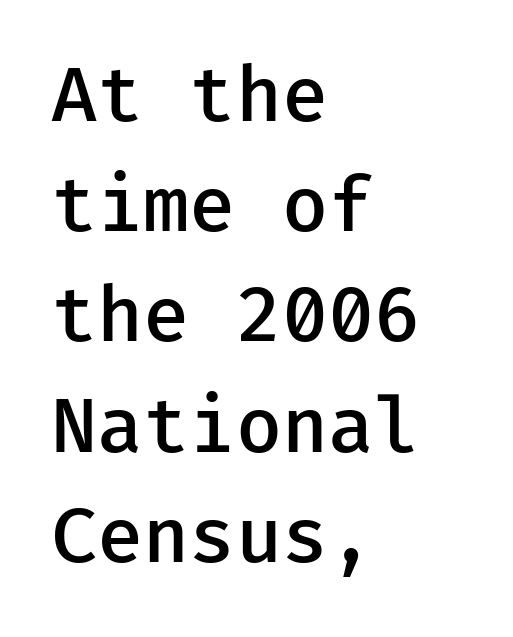
Q: Is the text bold? A: Semi-bold.
Q: Is the text italic (slanted)? A: No, it is upright.
Q: Is the typeface a serif or a sans-serif typeface? A: Sans-serif.
Q: Is the text underlined? A: No.
Q: How is the paragraph aligned? A: Left-aligned.
Q: Is the spacing between letters normal or unusually wide? A: Normal.
Q: Is the spacing between lines tight, normal or loose? A: Normal.
Q: Width (condensed, normal, or wide)? A: Normal.
Q: Stroke contrast? A: Low.
Q: x-height? A: Medium.
